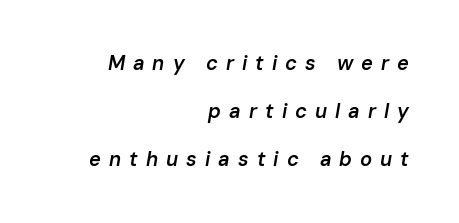
Q: Is the text bold? A: Semi-bold.
Q: Is the text italic (slanted)? A: Yes, it leans right by about 10 degrees.
Q: Is the text underlined? A: No.
Q: How is the paragraph aligned? A: Right-aligned.
Q: Is the spacing between letters normal or unusually wide? A: Unusually wide.
Q: Is the spacing between lines tight, normal or loose? A: Loose.
